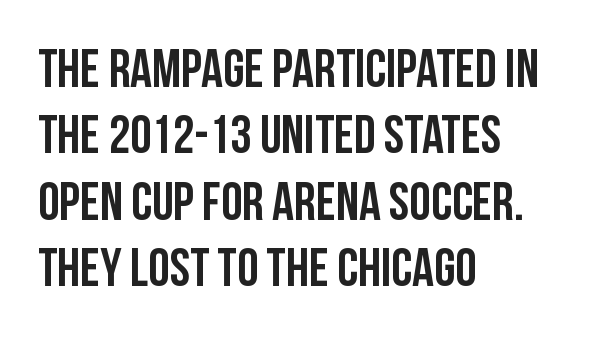
Q: Is the text italic (slanted)? A: No, it is upright.
Q: Is the typeface a serif or a sans-serif typeface? A: Sans-serif.
Q: Is the text underlined? A: No.
Q: How is the paragraph aligned? A: Left-aligned.
Q: Is the spacing between letters normal or unusually wide? A: Normal.
Q: Width (condensed, normal, or wide)? A: Condensed.
Q: Stroke contrast? A: Low.
Q: x-height? A: Large.
Q: Monospaced? A: No.
